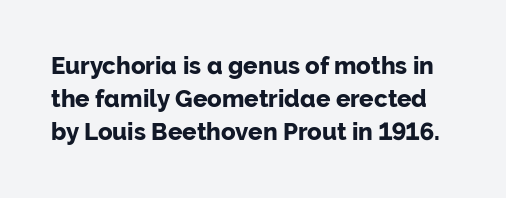
The image shows 24 px bold type, upright; set normal line spacing (1.38x), normal letter spacing, not underlined.
